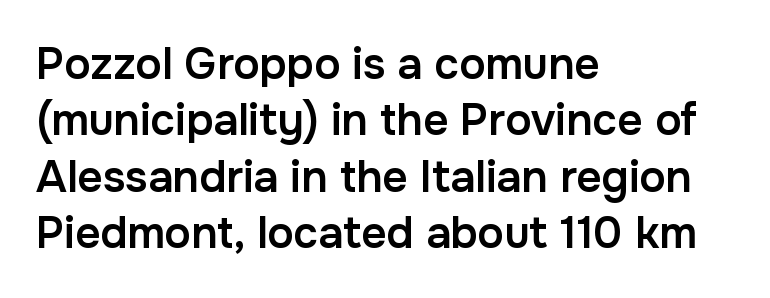
The image shows 44 px semibold sans-serif type, upright; set left-aligned, normal line spacing (1.28x), normal letter spacing, not underlined; low stroke contrast and a medium x-height.
